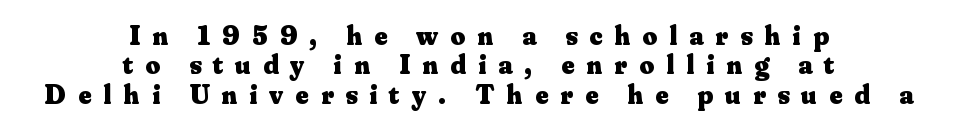
The image shows 28 px heavy serif type, upright; set centered, tight line spacing (1.05x), unusually wide letter spacing (+0.43 em), not underlined; medium stroke contrast and a small x-height.
